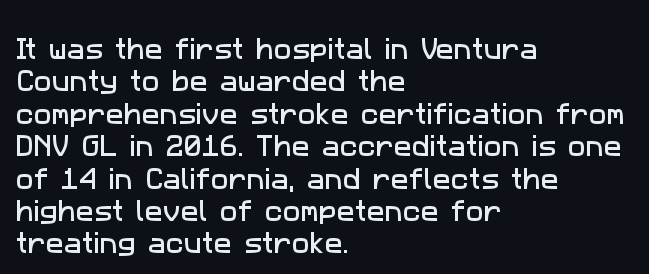
Q: Is the text underlined? A: No.
Q: How is the paragraph aligned? A: Left-aligned.
Q: Is the spacing between letters normal or unusually wide? A: Normal.
Q: Is the spacing between lines tight, normal or loose? A: Normal.
